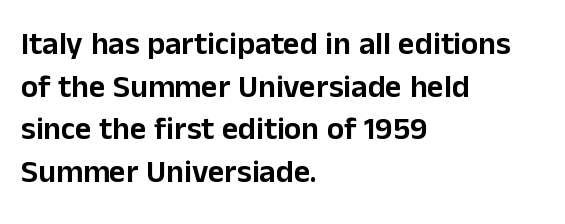
The image shows 32 px sans-serif type, upright; set left-aligned, normal line spacing (1.33x), normal letter spacing, not underlined; low stroke contrast and a medium x-height.
